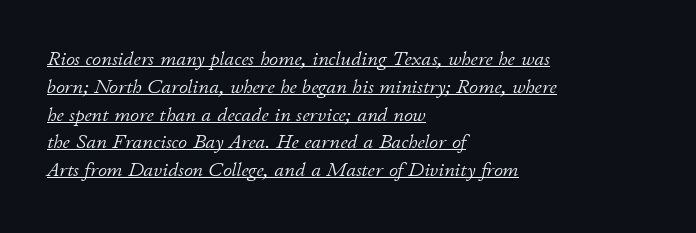
A student would call this left alignment; a typographer would say flush left, rag right. Weight class: somewhere from thin through regular. These characters rest on top of a visible drawn line. An italicized treatment has been applied to the whole sample.
